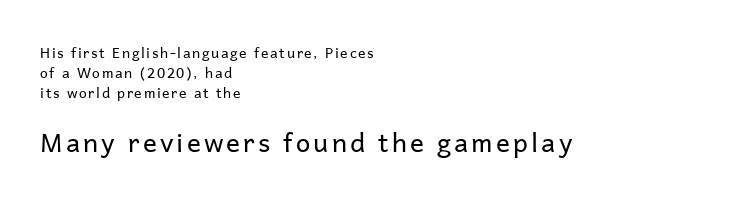
{"italic": "no", "bold": "no", "underline": "no", "align": "left", "line_spacing": "normal", "line_spacing_ratio": 1.42, "larger_block": "second", "size_ratio": 1.86, "glyph_px": 26}
